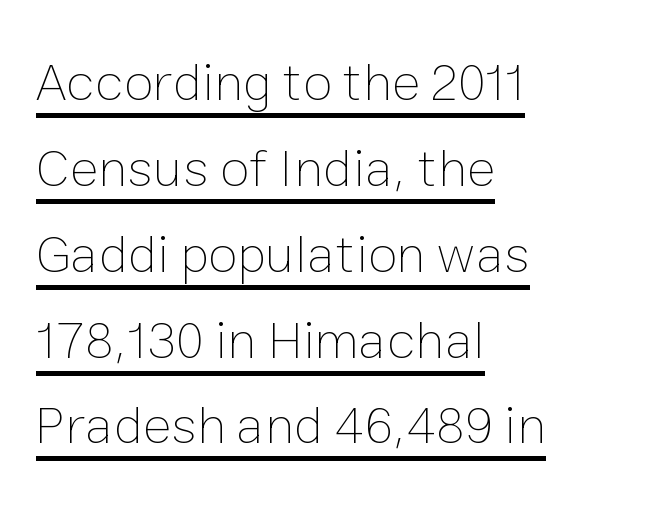
The image shows 54 px thin type, upright; set left-aligned, normal line spacing (1.59x), normal letter spacing, underlined; low stroke contrast and a medium x-height.
